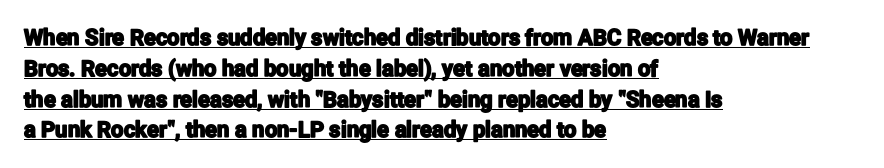
Where is the straight margin? On the left. Short note: letters normally spaced. A typesetter would call this leading conventional body-copy spacing. The glyphs are accompanied by a horizontal stroke just below them. Posture: straight, roman, zero tilt.
